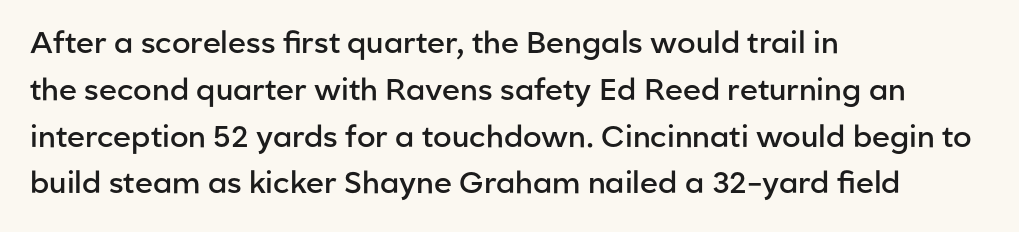
The image shows 30 px semibold sans-serif type, upright; set left-aligned, normal line spacing (1.56x), normal letter spacing, not underlined; low stroke contrast and a medium x-height.
